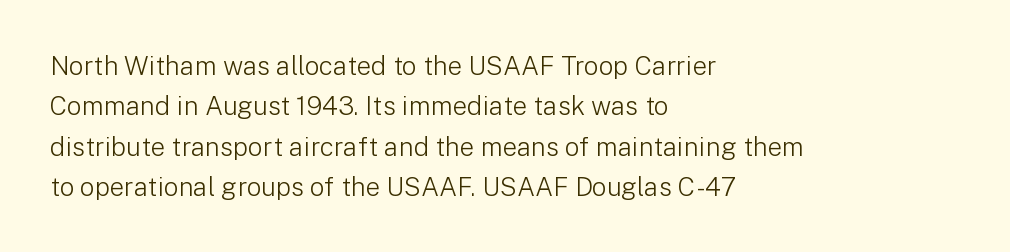
Q: Is the text bold? A: No.
Q: Is the text italic (slanted)? A: No, it is upright.
Q: Is the text underlined? A: No.
Q: How is the paragraph aligned? A: Left-aligned.
Q: Is the spacing between letters normal or unusually wide? A: Normal.
Q: Is the spacing between lines tight, normal or loose? A: Normal.
